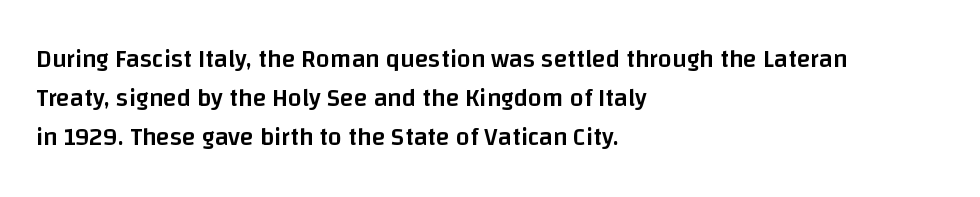
{"italic": "no", "bold": "semi", "underline": "no", "align": "left", "line_spacing": "normal", "line_spacing_ratio": 1.56, "letter_spacing": "normal", "letter_spacing_em": 0.0, "glyph_px": 25}
